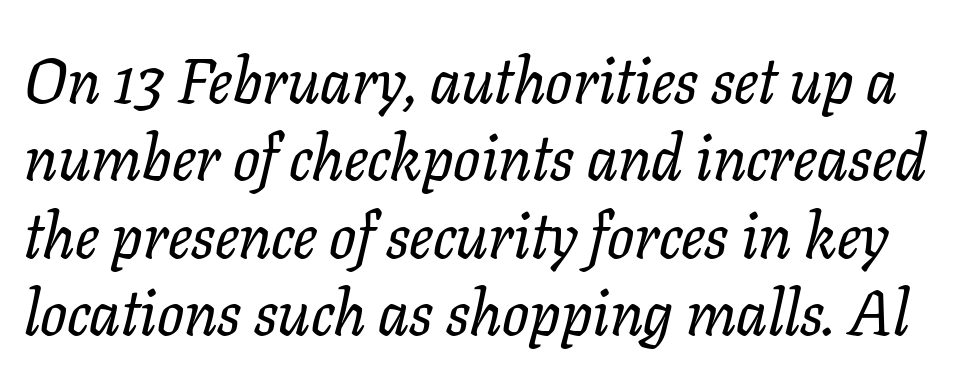
Q: Is the text italic (slanted)? A: Yes, it leans right by about 11 degrees.
Q: Is the typeface a serif or a sans-serif typeface? A: Serif.
Q: Is the text underlined? A: No.
Q: Is the spacing between letters normal or unusually wide? A: Normal.
Q: Width (condensed, normal, or wide)? A: Normal.
Q: Stroke contrast? A: Low.
Q: x-height? A: Medium.
Q: Monospaced? A: No.
